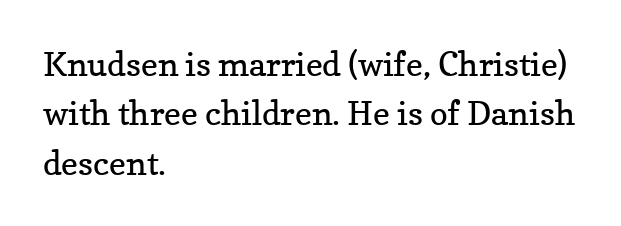
Q: Is the text bold? A: No.
Q: Is the text italic (slanted)? A: No, it is upright.
Q: Is the typeface a serif or a sans-serif typeface? A: Serif.
Q: Is the text underlined? A: No.
Q: How is the paragraph aligned? A: Left-aligned.
Q: Is the spacing between letters normal or unusually wide? A: Normal.
Q: Is the spacing between lines tight, normal or loose? A: Normal.
Q: Width (condensed, normal, or wide)? A: Normal.
Q: Stroke contrast? A: Low.
Q: x-height? A: Medium.
Q: Monospaced? A: No.
